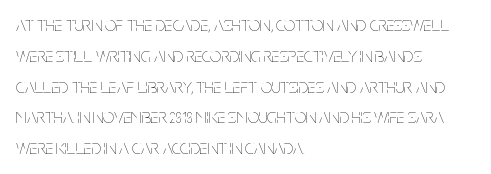
{"italic": "no", "bold": "no", "underline": "no", "align": "left", "line_spacing": "normal", "line_spacing_ratio": 1.54, "letter_spacing": "normal", "letter_spacing_em": 0.0, "glyph_px": 20}
